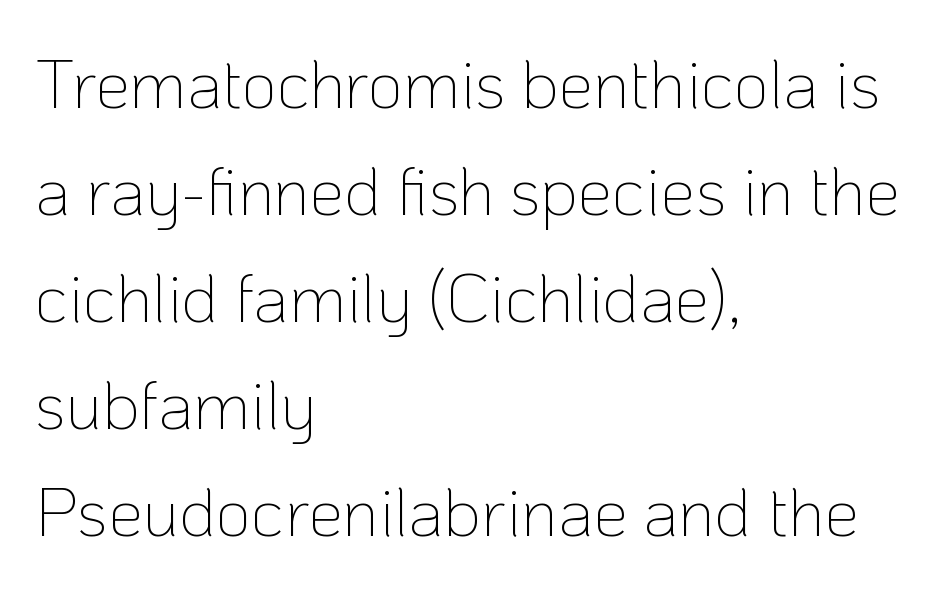
Q: Is the text bold? A: No.
Q: Is the text italic (slanted)? A: No, it is upright.
Q: Is the typeface a serif or a sans-serif typeface? A: Sans-serif.
Q: Is the text underlined? A: No.
Q: How is the paragraph aligned? A: Left-aligned.
Q: Is the spacing between letters normal or unusually wide? A: Normal.
Q: Is the spacing between lines tight, normal or loose? A: Normal.
Q: Width (condensed, normal, or wide)? A: Normal.
Q: Stroke contrast? A: Low.
Q: x-height? A: Medium.
Q: Monospaced? A: No.
